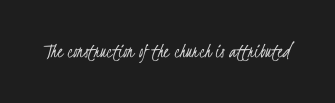
{"bold": "no", "underline": "no", "letter_spacing": "normal", "letter_spacing_em": 0.0, "glyph_px": 21}
